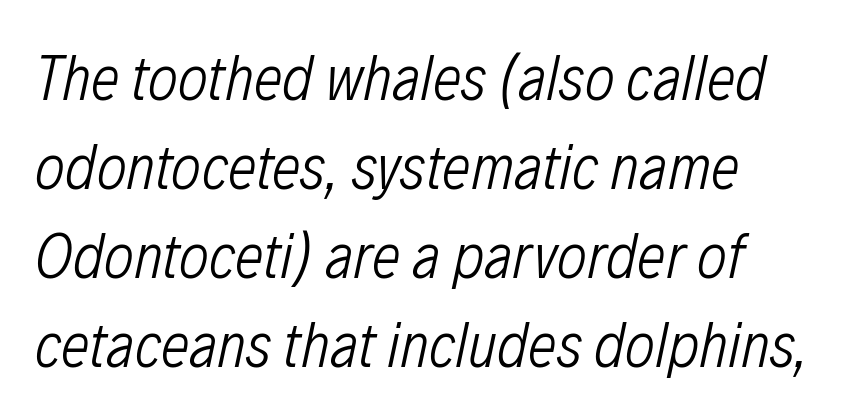
How would I describe the line gaps? Plain and ordinary. Here the designer chose a conventional face with non-uniform glyph widths. Descenders hang freely into open space. Standard letterfit; no display-style spreading of the glyphs. The weight would be labelled regular, book, light, or lighter still.
